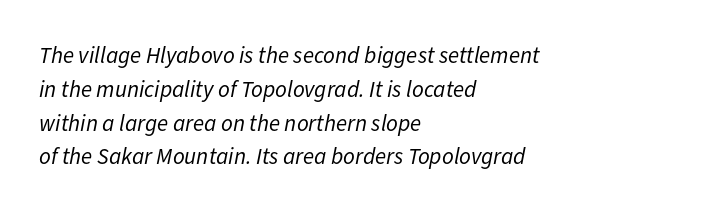
Q: Is the text bold? A: No.
Q: Is the text italic (slanted)? A: Yes, it leans right by about 11 degrees.
Q: Is the text underlined? A: No.
Q: How is the paragraph aligned? A: Left-aligned.
Q: Is the spacing between letters normal or unusually wide? A: Normal.
Q: Is the spacing between lines tight, normal or loose? A: Normal.
